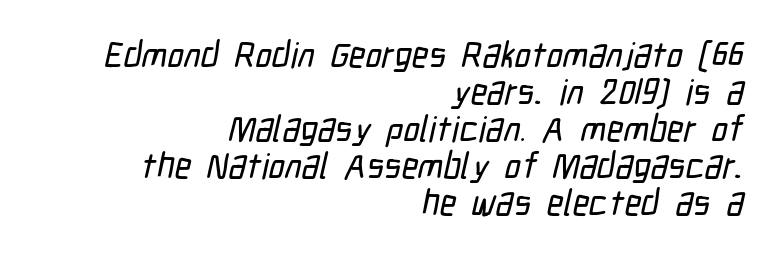
This sample trades vertical openness for compactness between lines. This sample is right-justified, so line beginnings fall wherever the words allow. Do the characters align in a grid? No, the font is proportional. The gap between lines stays unmarked.
